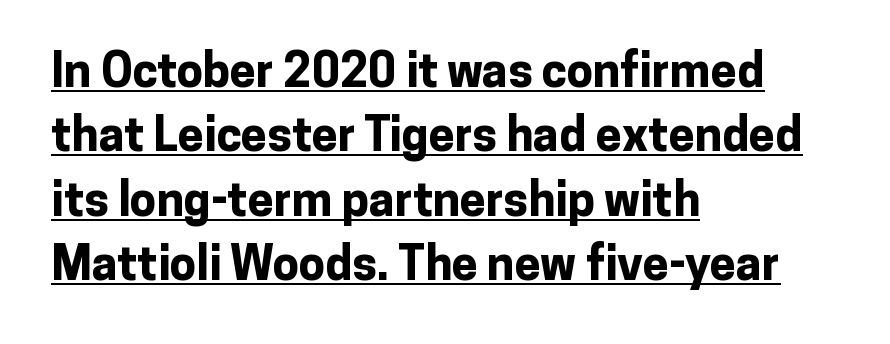
{"serif": "no", "italic": "no", "bold": "yes", "weight": "bold", "width": "normal", "stroke_contrast": "low", "x_height": "medium", "monospaced": "no", "underline": "yes", "align": "left", "line_spacing": "normal", "line_spacing_ratio": 1.37, "letter_spacing": "normal", "letter_spacing_em": 0.0, "glyph_px": 47}
